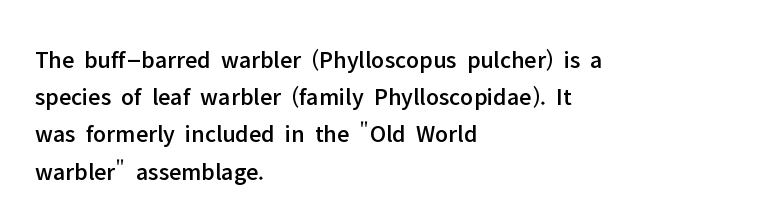
The image shows 25 px text type, upright; set left-aligned, normal line spacing (1.49x), normal letter spacing, not underlined.
